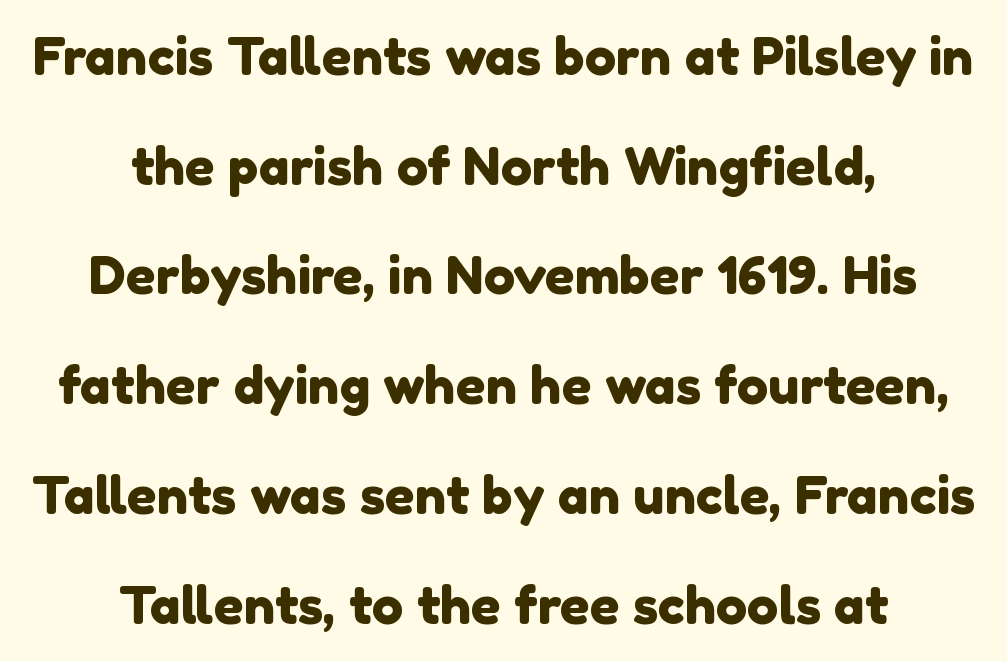
The image shows 52 px sans-serif type; set centered, loose line spacing (2.11x), normal letter spacing, not underlined; a medium x-height.
